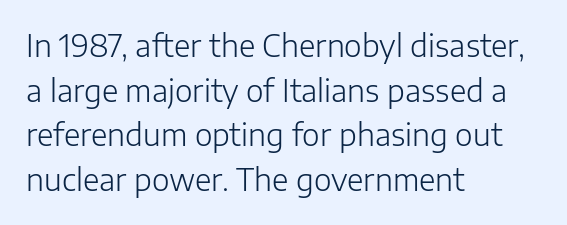
The image shows 30 px light sans-serif type, upright; set left-aligned, normal line spacing (1.49x), normal letter spacing, not underlined; low stroke contrast and a medium x-height.
